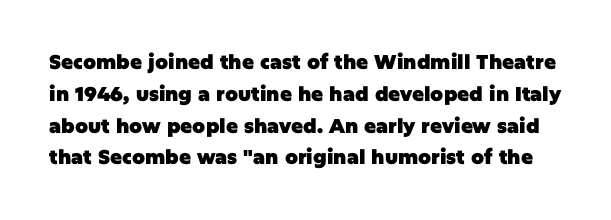
The image shows 20 px bold type, upright; set normal line spacing (1.59x), normal letter spacing, not underlined.
